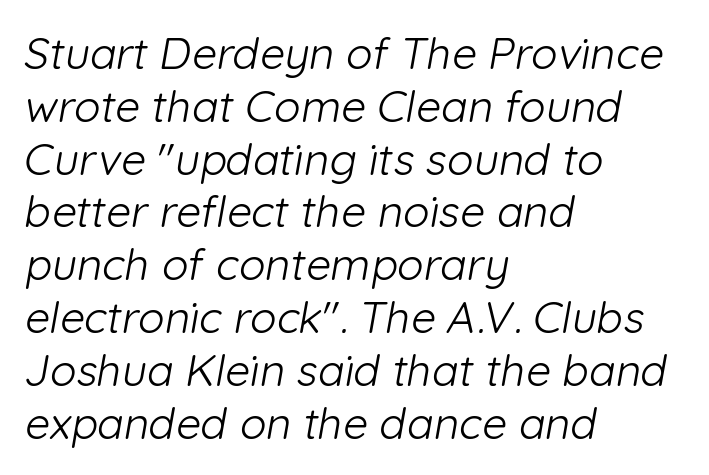
Q: Is the text bold? A: No.
Q: Is the typeface a serif or a sans-serif typeface? A: Sans-serif.
Q: Is the text underlined? A: No.
Q: How is the paragraph aligned? A: Left-aligned.
Q: Is the spacing between letters normal or unusually wide? A: Normal.
Q: Width (condensed, normal, or wide)? A: Normal.
Q: Stroke contrast? A: Low.
Q: x-height? A: Medium.
Q: Monospaced? A: No.
